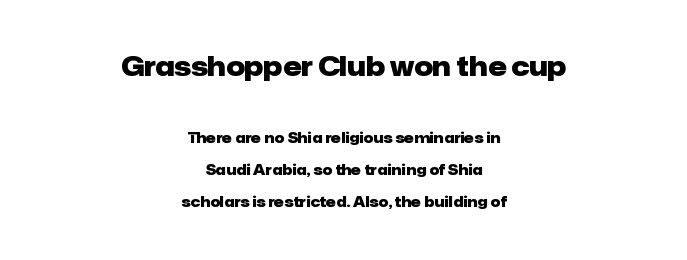
The passage shown is emphatically bold. The baseline area is clear. Where is the straight margin? There isn't one; the lines are centered. In terms of leading, this rendering errs on the spacious side. The tracking reads as untouched default to a designer's eye. Larger block? The one above; the one below is distinctly smaller.
